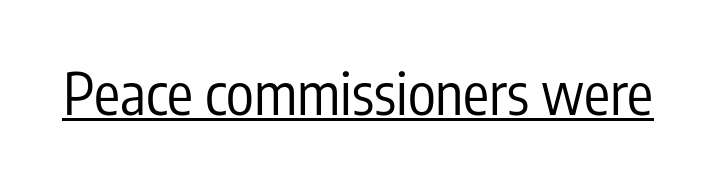
This sample has the flowing, uneven cadence of proportional lettering. Short note: letters normally spaced. Caption: face not bold, strokes unweighted. The sample's only ornament is a line tracing under the words. These lines were composed using upright roman letters.
